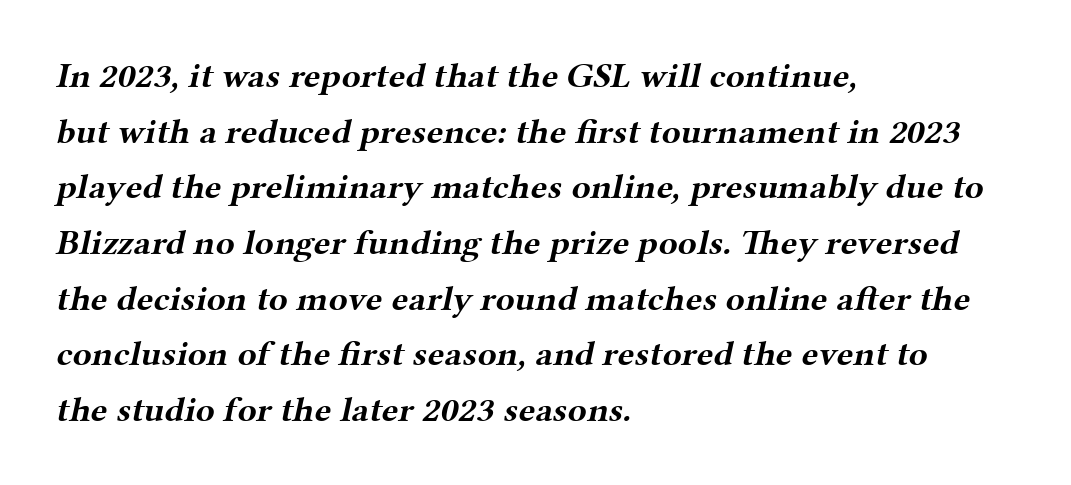
Note the varied advance widths — an 'i' is clearly narrower than an 'm'. The rows are spaced the way most documents space them. In terms of weight, the rendering is a true, heavy bold. Honestly, there is no underline to notice here at all.
